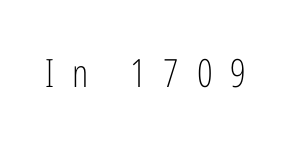
The image shows 39 px light, condensed sans-serif type, upright; set unusually wide letter spacing (+0.45 em), not underlined; low stroke contrast and a medium x-height.
